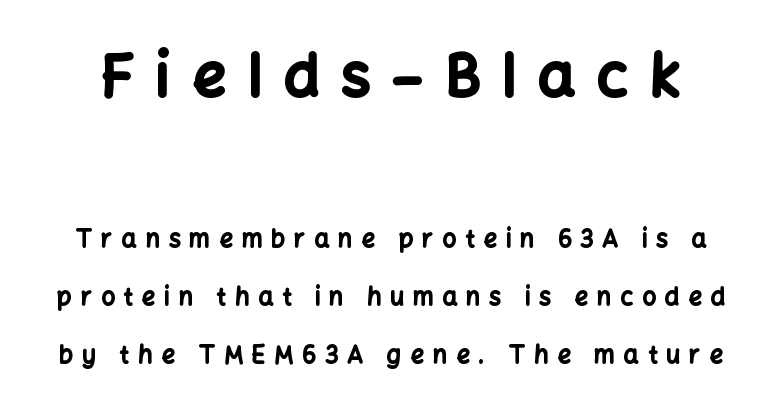
Regarding leading, the lines here are spaced well apart. Heavy, bold letterforms. A sans-serif font was chosen for this passage. What stands out about the letter spacing? Its width — letters are far apart. The face used here is proportionally spaced, like ordinary book or web type.
